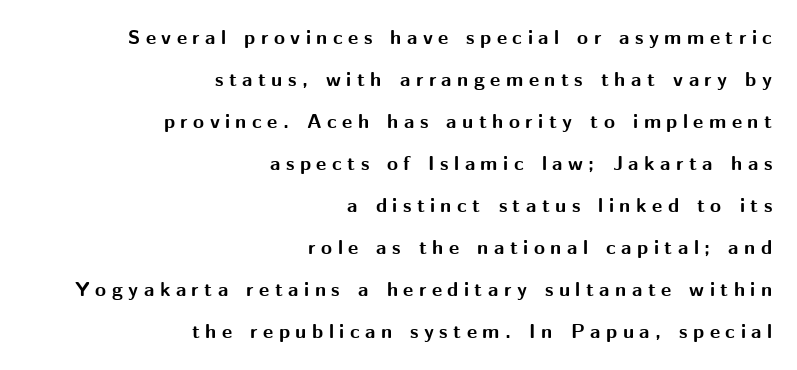
Right-aligned paragraph, ragged on the left. No italicization has been applied; the sample stays upright. The tracking reads as deliberately expanded to a designer's eye. Any mark beneath the type? The region is blank. As a designer I'd log this as weight 700, bold. Baseline-to-baseline distance is far greater than the letter height.
